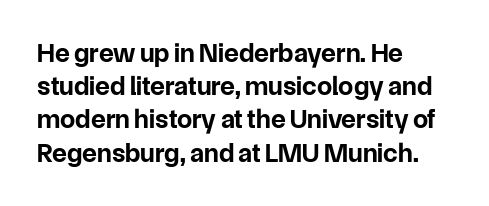
Q: Is the text bold? A: Yes.
Q: Is the text italic (slanted)? A: No, it is upright.
Q: Is the text underlined? A: No.
Q: How is the paragraph aligned? A: Left-aligned.
Q: Is the spacing between letters normal or unusually wide? A: Normal.
